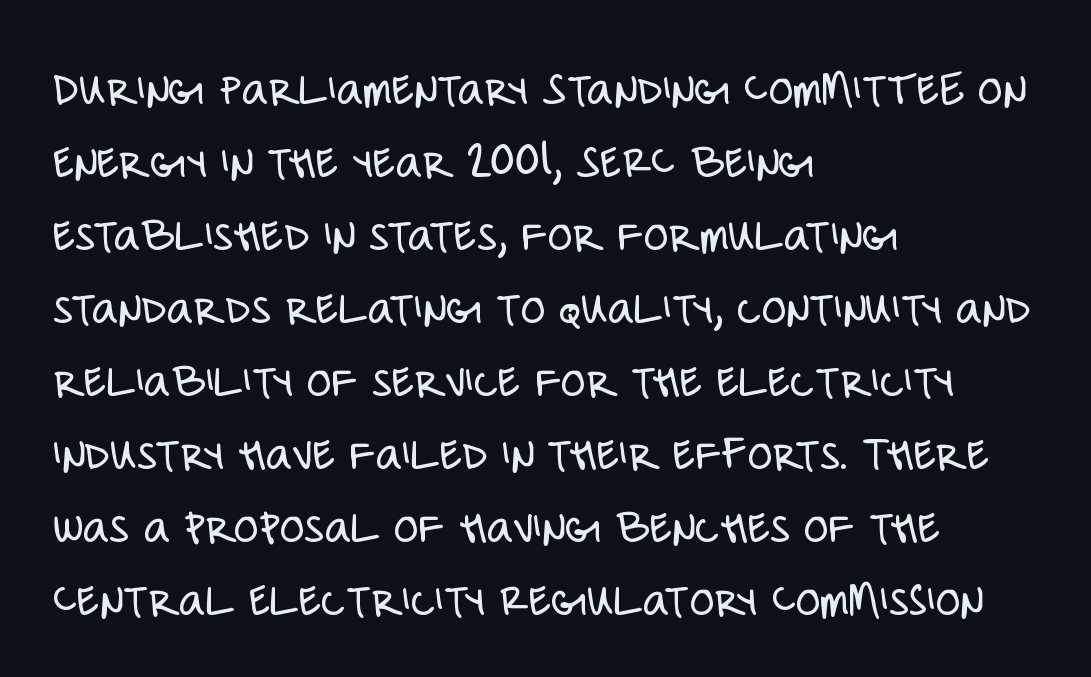
The space between consecutive lines is moderate. Notice how the passage keeps a crisp vertical edge on the left only. Is the type heavy? It reads as light-to-regular instead. The face used here is proportionally spaced, like ordinary book or web type. The glyphs are unaccompanied by any horizontal stroke below them.
